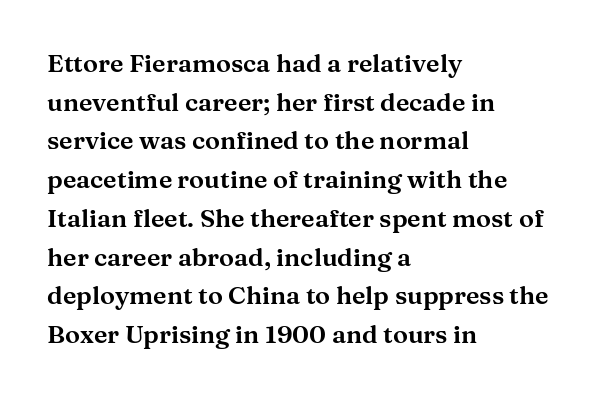
The image shows 25 px text type, upright; set left-aligned, normal line spacing (1.55x), normal letter spacing, not underlined.
